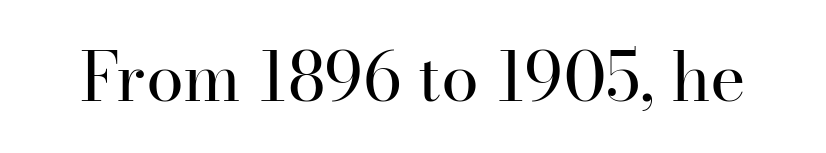
This sample uses plain, unmodified letter spacing. Has an underline been added? It has not. Designer's note — italics off, roman on. Examine the stroke ends and you'll spot serifs. The face used here is proportionally spaced, like ordinary book or web type. The font sits on the lighter half of the weight spectrum, regular included.
